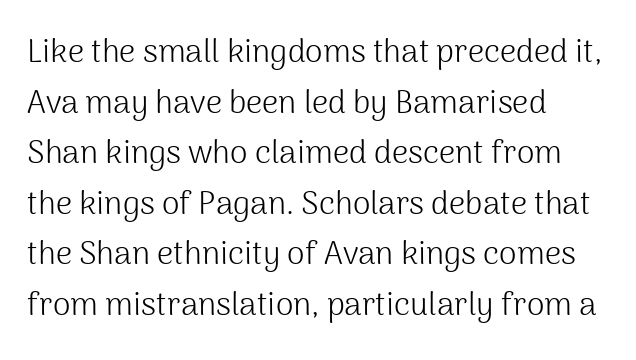
{"serif": "no", "italic": "no", "bold": "no", "weight": "light", "width": "normal", "stroke_contrast": "medium", "x_height": "medium", "monospaced": "no", "underline": "no", "align": "left", "line_spacing": "normal", "line_spacing_ratio": 1.58, "letter_spacing": "normal", "letter_spacing_em": 0.0, "glyph_px": 32}
